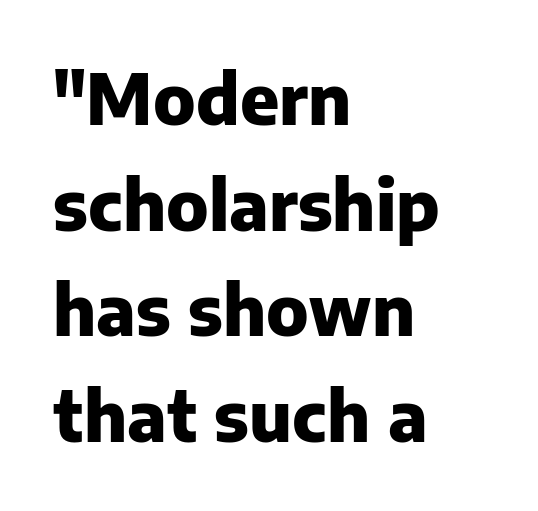
{"serif": "no", "italic": "no", "bold": "yes", "weight": "heavy", "width": "normal", "stroke_contrast": "low", "x_height": "medium", "monospaced": "no", "underline": "no", "align": "left", "line_spacing": "normal", "line_spacing_ratio": 1.53, "letter_spacing": "normal", "letter_spacing_em": 0.0, "glyph_px": 69}
